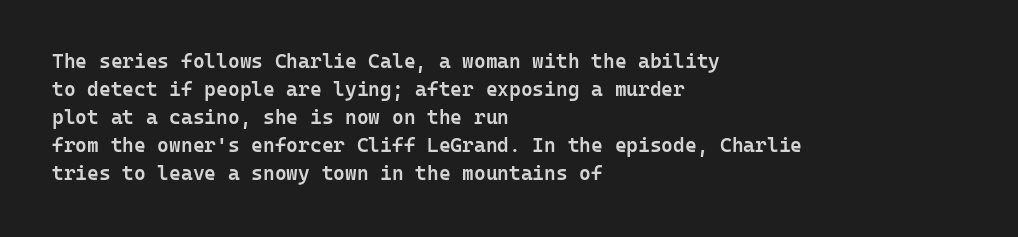
Q: Is the text bold? A: Semi-bold.
Q: Is the text italic (slanted)? A: No, it is upright.
Q: Is the text underlined? A: No.
Q: How is the paragraph aligned? A: Left-aligned.
Q: Is the spacing between letters normal or unusually wide? A: Normal.
Q: Is the spacing between lines tight, normal or loose? A: Normal.
